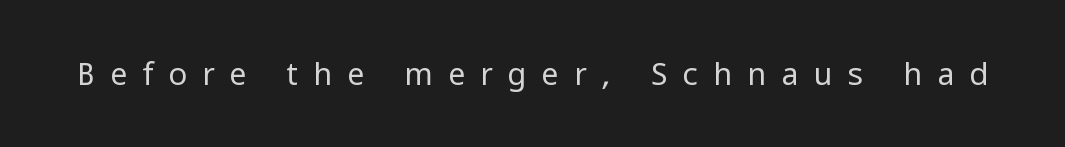
Q: Is the text bold? A: No.
Q: Is the text italic (slanted)? A: No, it is upright.
Q: Is the typeface a serif or a sans-serif typeface? A: Sans-serif.
Q: Is the text underlined? A: No.
Q: Is the spacing between letters normal or unusually wide? A: Unusually wide.
Q: Width (condensed, normal, or wide)? A: Normal.
Q: Stroke contrast? A: Low.
Q: x-height? A: Medium.
Q: Monospaced? A: No.
